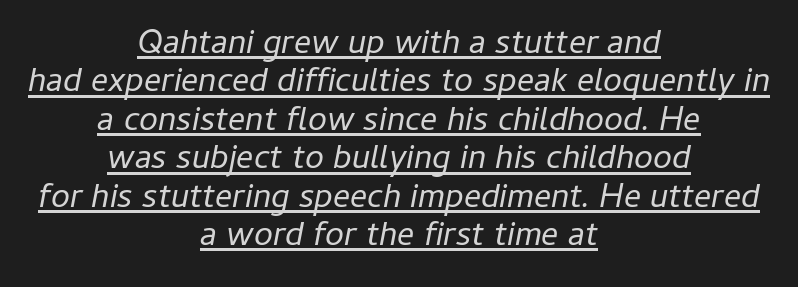
{"italic": "yes", "lean": "right", "slant_degrees": 11, "bold": "no", "weight": "regular", "width": "normal", "stroke_contrast": "low", "x_height": "medium", "monospaced": "no", "underline": "yes", "align": "center", "line_spacing": "tight", "line_spacing_ratio": 1.13, "letter_spacing": "normal", "letter_spacing_em": 0.0, "glyph_px": 34}
